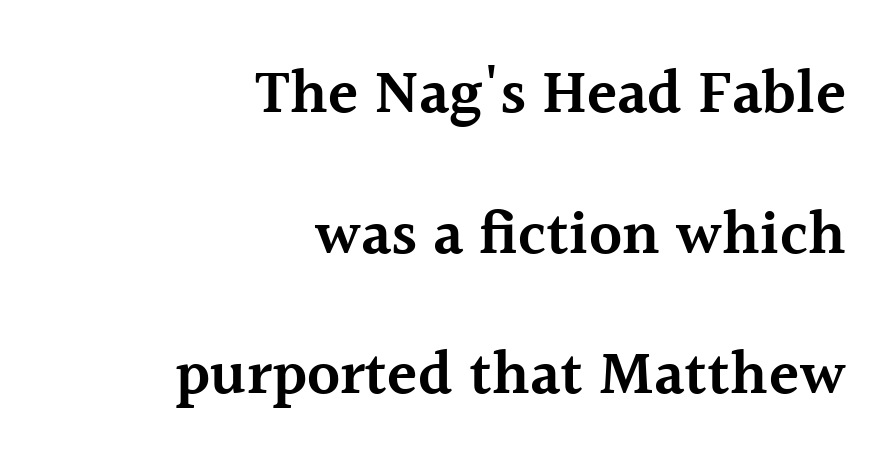
{"serif": "yes", "italic": "no", "bold": "semi", "weight": "semibold", "width": "normal", "x_height": "medium", "monospaced": "no", "underline": "no", "align": "right", "line_spacing": "loose", "line_spacing_ratio": 2.27, "letter_spacing": "normal", "letter_spacing_em": 0.0, "glyph_px": 62}
